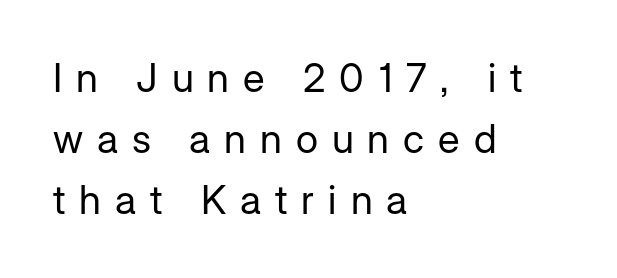
{"serif": "no", "italic": "no", "bold": "no", "weight": "regular", "width": "normal", "stroke_contrast": "low", "x_height": "medium", "monospaced": "no", "underline": "no", "align": "left", "line_spacing": "normal", "line_spacing_ratio": 1.53, "letter_spacing": "wide", "letter_spacing_em": 0.35, "glyph_px": 40}
